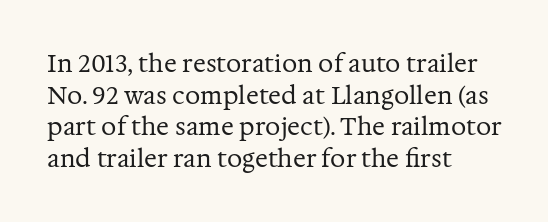
The image shows 24 px text type, upright; set left-aligned, normal line spacing (1.32x), normal letter spacing, not underlined.
